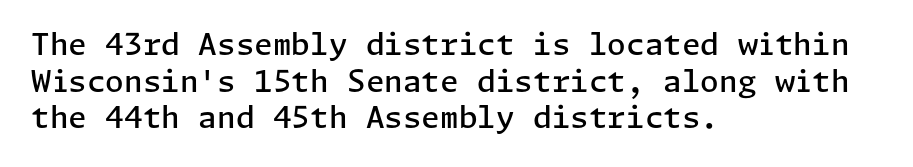
{"serif": "no", "italic": "no", "bold": "semi", "weight": "semibold", "width": "normal", "stroke_contrast": "low", "x_height": "medium", "underline": "no", "align": "left", "line_spacing_ratio": 1.22, "letter_spacing": "normal", "letter_spacing_em": 0.0, "glyph_px": 30}
